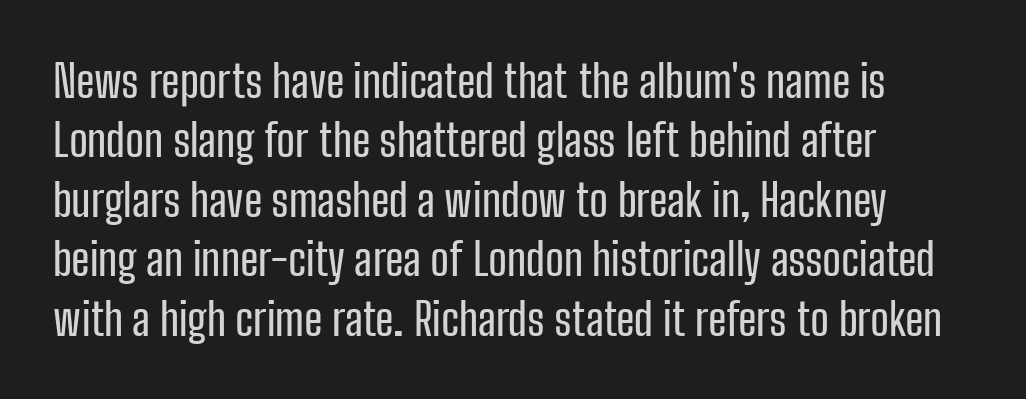
Q: Is the text italic (slanted)? A: No, it is upright.
Q: Is the typeface a serif or a sans-serif typeface? A: Sans-serif.
Q: Is the text underlined? A: No.
Q: How is the paragraph aligned? A: Left-aligned.
Q: Is the spacing between letters normal or unusually wide? A: Normal.
Q: Is the spacing between lines tight, normal or loose? A: Normal.
Q: Width (condensed, normal, or wide)? A: Condensed.
Q: Stroke contrast? A: Low.
Q: x-height? A: Medium.
Q: Monospaced? A: No.
